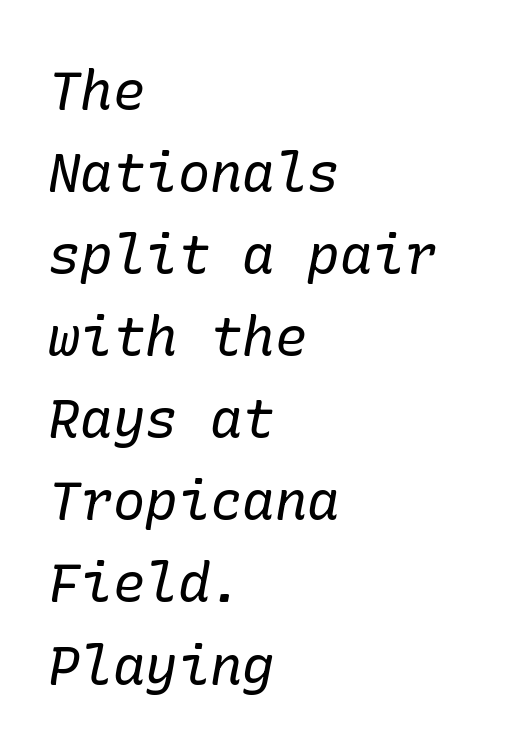
Q: Is the text bold? A: No.
Q: Is the text italic (slanted)? A: Yes, it leans right by about 10 degrees.
Q: Is the typeface a serif or a sans-serif typeface? A: Sans-serif.
Q: Is the text underlined? A: No.
Q: How is the paragraph aligned? A: Left-aligned.
Q: Is the spacing between letters normal or unusually wide? A: Normal.
Q: Is the spacing between lines tight, normal or loose? A: Normal.
Q: Width (condensed, normal, or wide)? A: Normal.
Q: Stroke contrast? A: Low.
Q: x-height? A: Medium.
